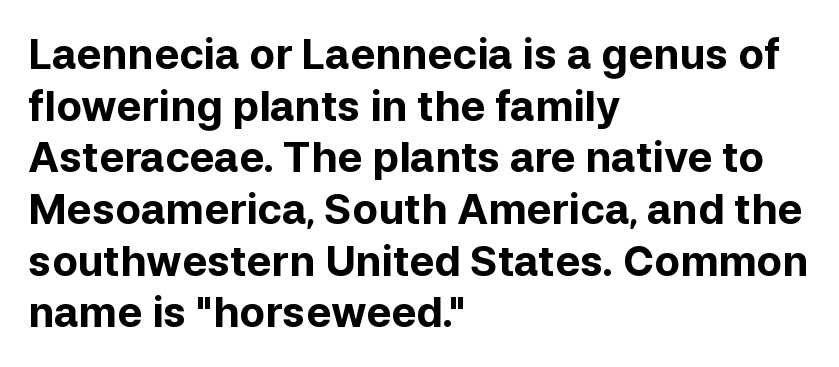
The image shows 42 px bold sans-serif type, upright; set left-aligned, line spacing 1.23x, normal letter spacing, not underlined; low stroke contrast and a medium x-height.
